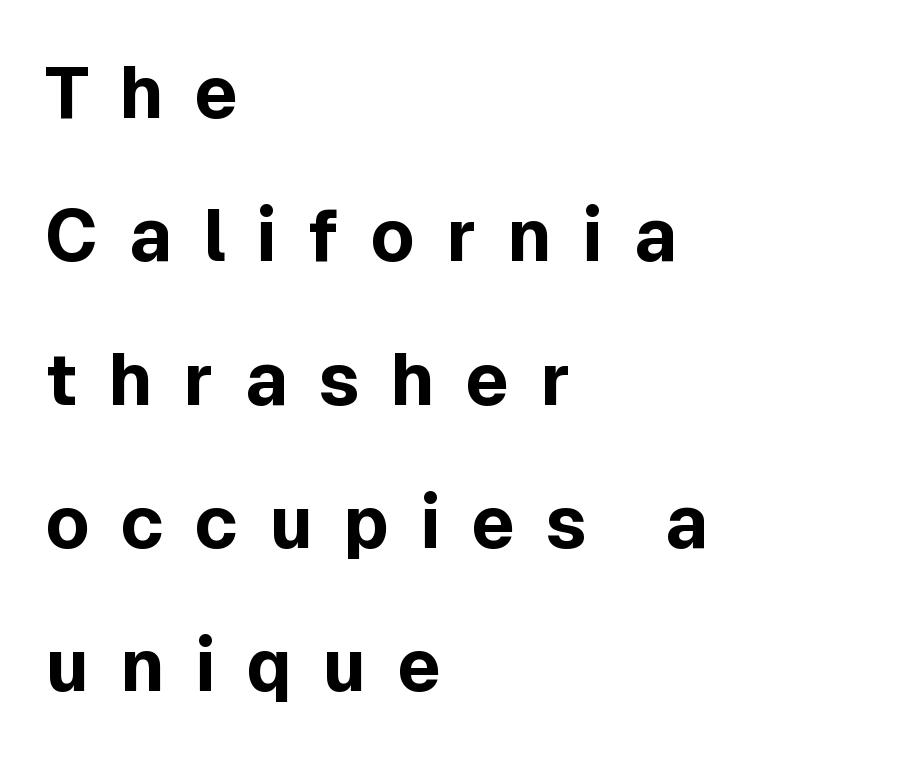
The image shows 72 px bold sans-serif type, upright; set left-aligned, loose line spacing (1.99x), unusually wide letter spacing (+0.43 em), not underlined; a medium x-height.
